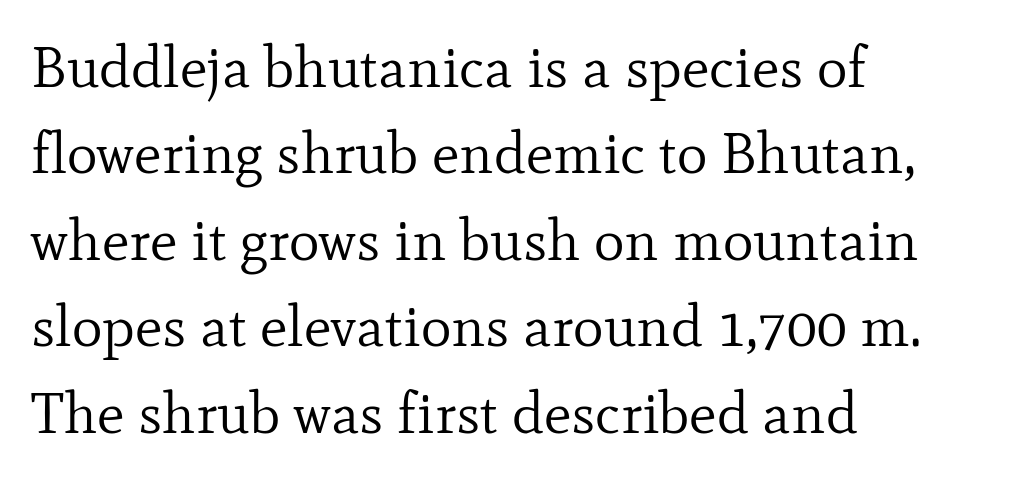
The image shows 58 px regular-weight serif type, upright; set left-aligned, normal line spacing (1.49x), normal letter spacing, not underlined; low stroke contrast and a small x-height.
